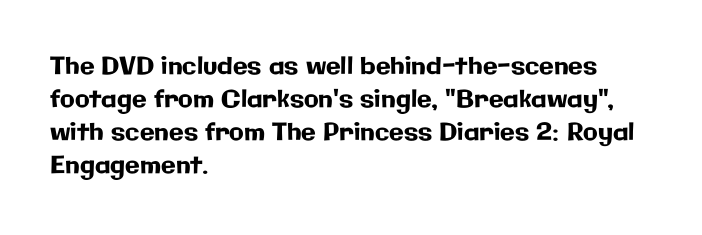
{"italic": "no", "underline": "no", "align": "left", "line_spacing": "normal", "line_spacing_ratio": 1.38, "letter_spacing": "normal", "letter_spacing_em": 0.0, "glyph_px": 24}
